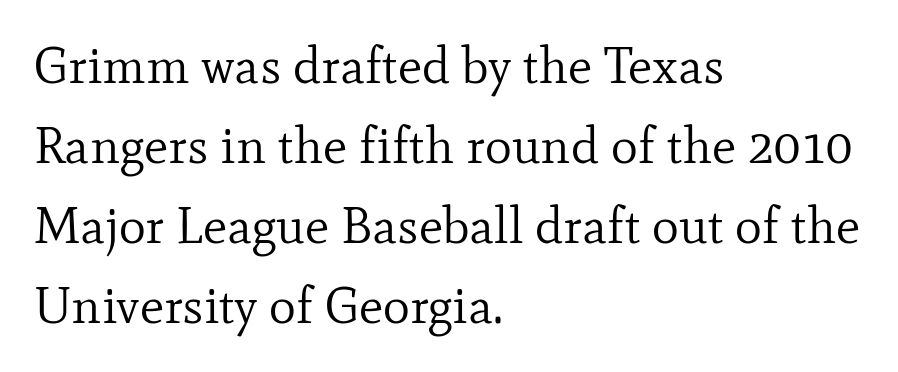
Q: Is the text bold? A: No.
Q: Is the text italic (slanted)? A: No, it is upright.
Q: Is the typeface a serif or a sans-serif typeface? A: Serif.
Q: Is the text underlined? A: No.
Q: How is the paragraph aligned? A: Left-aligned.
Q: Is the spacing between letters normal or unusually wide? A: Normal.
Q: Is the spacing between lines tight, normal or loose? A: Normal.
Q: Width (condensed, normal, or wide)? A: Normal.
Q: Stroke contrast? A: Low.
Q: x-height? A: Small.
Q: Monospaced? A: No.
